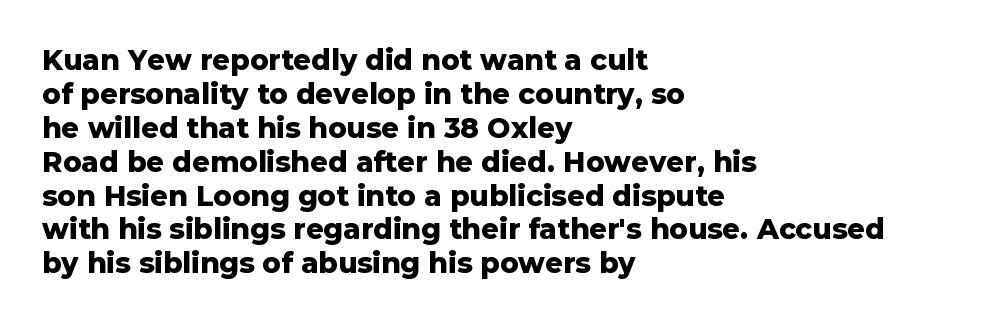
{"serif": "no", "italic": "no", "bold": "yes", "weight": "heavy", "width": "normal", "stroke_contrast": "low", "x_height": "medium", "monospaced": "no", "underline": "no", "align": "left", "line_spacing_ratio": 1.21, "letter_spacing": "normal", "letter_spacing_em": 0.0, "glyph_px": 28}
